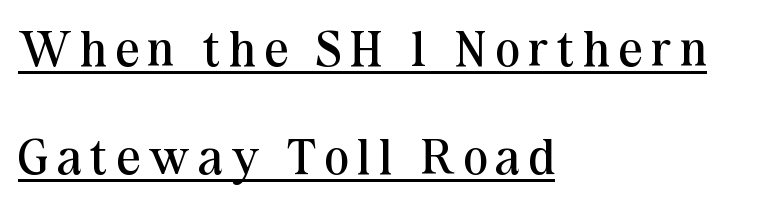
{"serif": "yes", "italic": "no", "bold": "no", "weight": "regular", "width": "normal", "stroke_contrast": "medium", "x_height": "medium", "monospaced": "no", "underline": "yes", "align": "left", "line_spacing": "loose", "line_spacing_ratio": 2.11, "glyph_px": 51}
